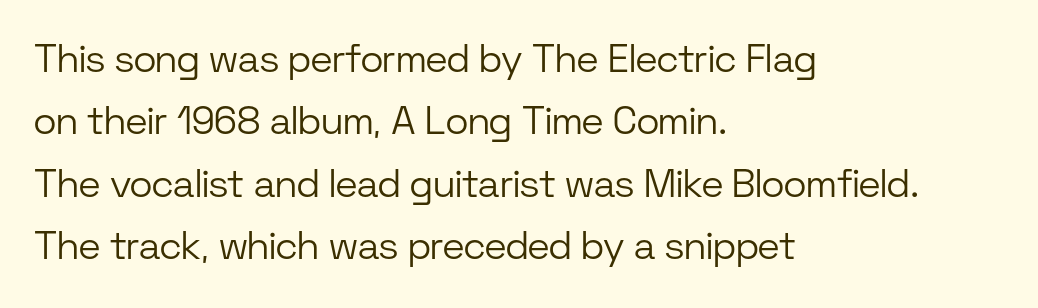
Is the letter spacing exaggerated? No — it looks like the ordinary default. You could not count columns in this text — the font is proportionally spaced. The setting favours the left margin, as ordinary paragraphs usually do. No feet cap the strokes, marking this as sans-serif type. Notice how the stems are strictly vertical — no italics here. This rendering features lettering with no underline.
